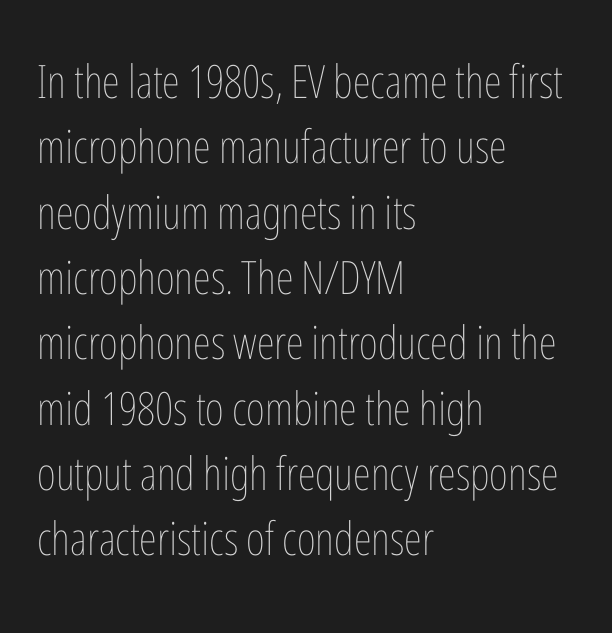
{"italic": "no", "bold": "no", "weight": "thin", "width": "condensed", "stroke_contrast": "low", "x_height": "medium", "monospaced": "no", "underline": "no", "align": "left", "line_spacing": "normal", "line_spacing_ratio": 1.42, "letter_spacing": "normal", "letter_spacing_em": 0.0, "glyph_px": 46}
